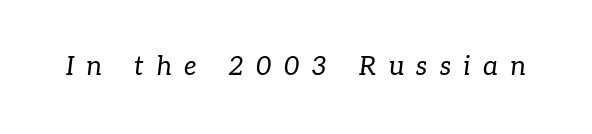
The image shows 26 px text type, italic (leaning right); set unusually wide letter spacing (+0.48 em), not underlined.
